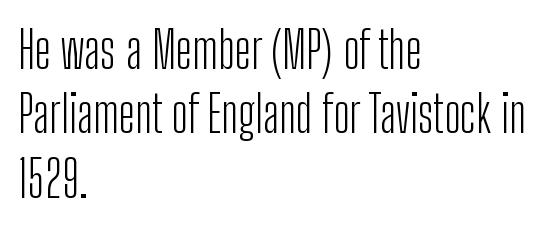
{"serif": "no", "italic": "no", "bold": "no", "weight": "light", "width": "condensed", "stroke_contrast": "low", "x_height": "medium", "monospaced": "no", "underline": "no", "align": "left", "line_spacing": "normal", "line_spacing_ratio": 1.26, "letter_spacing": "normal", "letter_spacing_em": 0.0, "glyph_px": 51}
